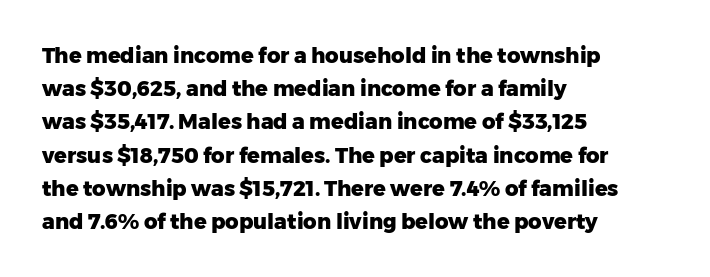
Q: Is the text bold? A: Yes.
Q: Is the text italic (slanted)? A: No, it is upright.
Q: Is the text underlined? A: No.
Q: How is the paragraph aligned? A: Left-aligned.
Q: Is the spacing between letters normal or unusually wide? A: Normal.
Q: Is the spacing between lines tight, normal or loose? A: Normal.
